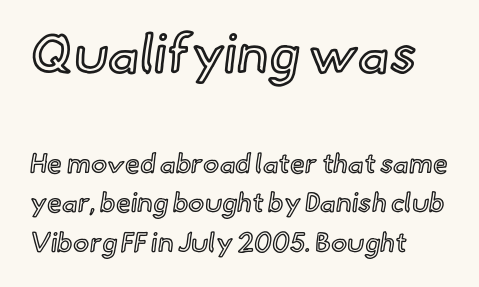
{"width": "normal", "x_height": "small", "monospaced": "no", "underline": "no", "align": "left", "line_spacing": "normal", "line_spacing_ratio": 1.46, "letter_spacing": "normal", "letter_spacing_em": 0.0, "larger_block": "first", "size_ratio": 2.0, "glyph_px": 54}
